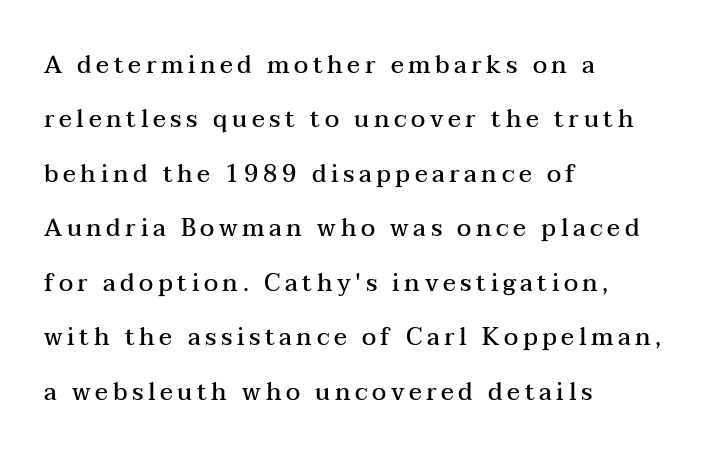
Does the lettering tilt? It doesn't — this is upright. A semibold gives these letters moderate extra thickness, short of bold. Each new line begins a long way beneath the previous one. Check the space under the baseline: it is left empty. The rendering anchors every line to the left-hand side.
